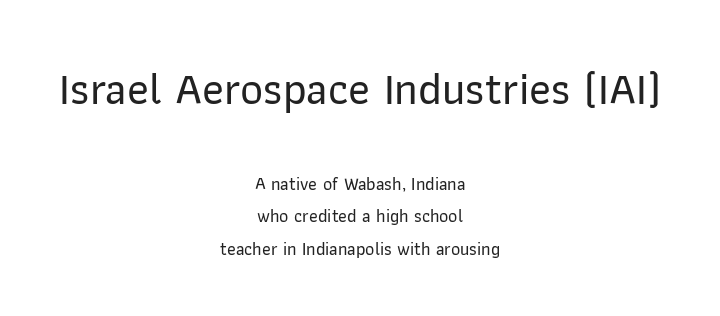
Q: Is the text italic (slanted)? A: No, it is upright.
Q: Is the typeface a serif or a sans-serif typeface? A: Sans-serif.
Q: Is the text underlined? A: No.
Q: How is the paragraph aligned? A: Centered.
Q: Is the spacing between letters normal or unusually wide? A: Normal.
Q: Which block of text is set in a larger size, the first (top) or the second (bottom)? A: The first (top) one.
Q: Width (condensed, normal, or wide)? A: Normal.
Q: Stroke contrast? A: Low.
Q: x-height? A: Medium.
Q: Monospaced? A: No.
